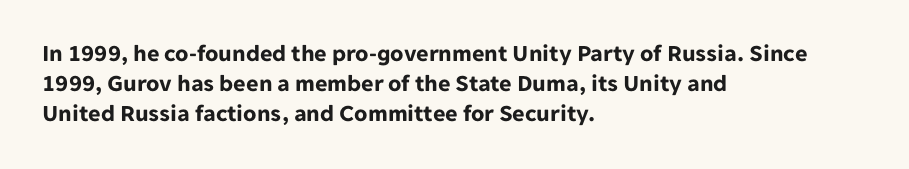
Q: Is the text bold? A: Yes.
Q: Is the text italic (slanted)? A: No, it is upright.
Q: Is the text underlined? A: No.
Q: How is the paragraph aligned? A: Left-aligned.
Q: Is the spacing between letters normal or unusually wide? A: Normal.
Q: Is the spacing between lines tight, normal or loose? A: Normal.
